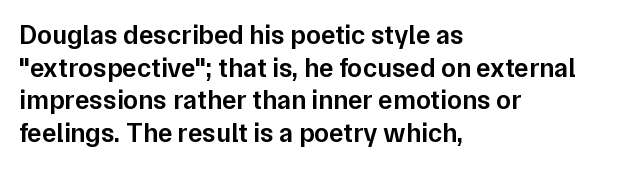
Q: Is the text bold? A: Semi-bold.
Q: Is the text italic (slanted)? A: No, it is upright.
Q: Is the text underlined? A: No.
Q: How is the paragraph aligned? A: Left-aligned.
Q: Is the spacing between letters normal or unusually wide? A: Normal.
